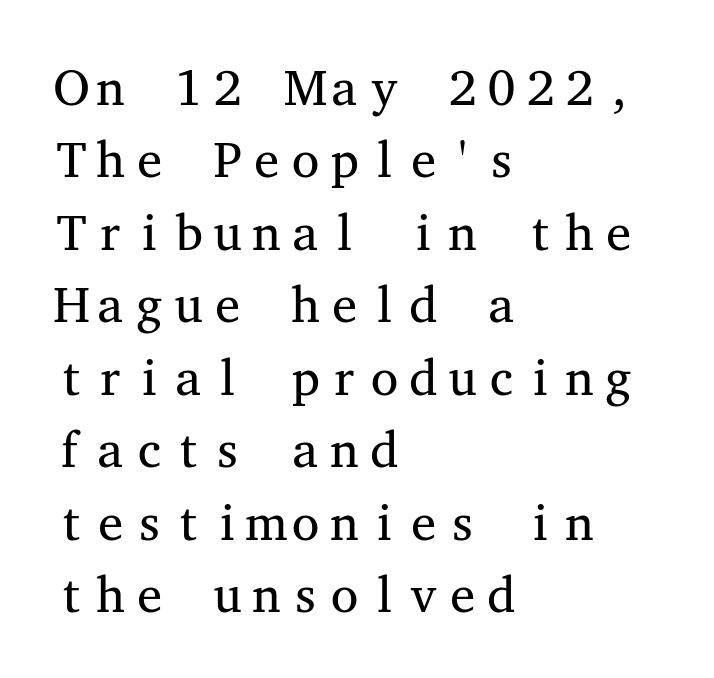
{"serif": "yes", "italic": "no", "bold": "no", "weight": "regular", "width": "wide", "stroke_contrast": "medium", "x_height": "medium", "monospaced": "yes", "underline": "no", "align": "left", "line_spacing": "normal", "line_spacing_ratio": 1.45, "letter_spacing": "normal", "letter_spacing_em": 0.0, "glyph_px": 50}
